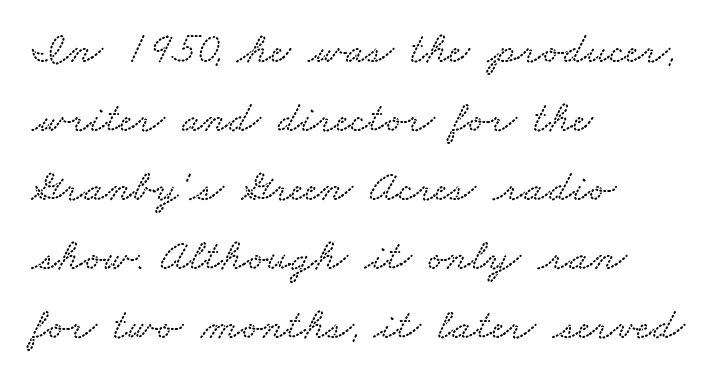
The image shows 44 px wide type; set left-aligned, normal line spacing (1.57x), normal letter spacing, not underlined; low stroke contrast and a small x-height.
